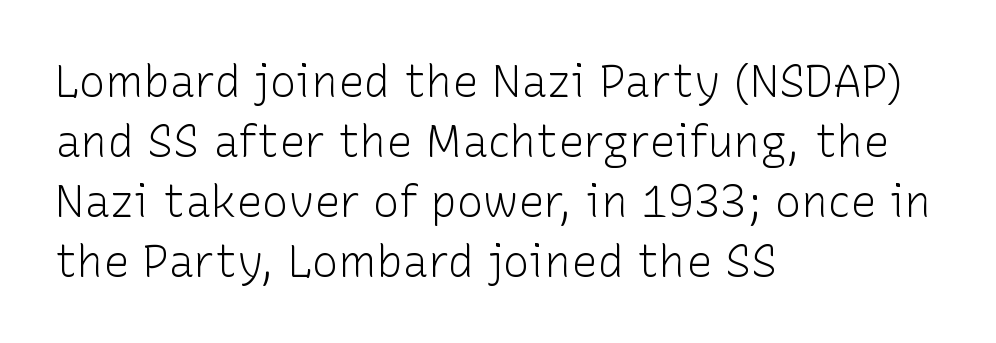
The image shows 44 px light sans-serif type, upright; set left-aligned, normal line spacing (1.36x), normal letter spacing, not underlined; low stroke contrast and a medium x-height.
